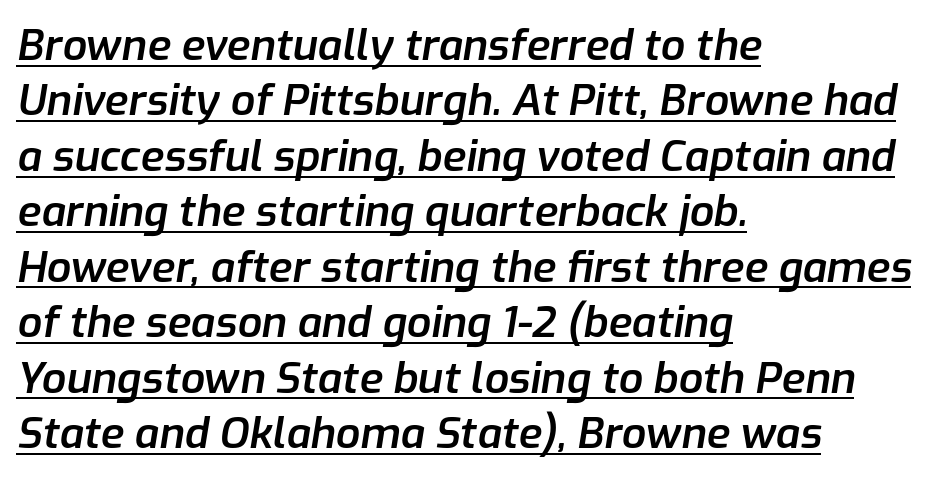
The image shows 43 px semibold type, italic (leaning right); set left-aligned, normal line spacing (1.29x), normal letter spacing, underlined; low stroke contrast and a medium x-height.
